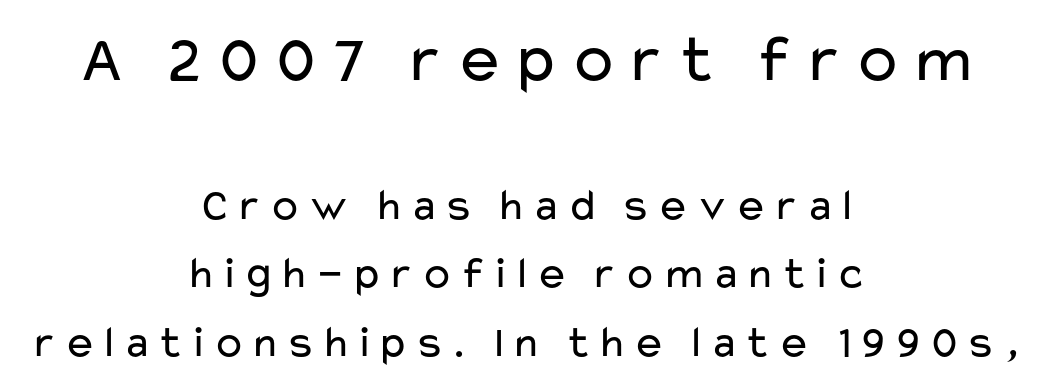
Q: Is the text bold? A: No.
Q: Is the text italic (slanted)? A: No, it is upright.
Q: Is the typeface a serif or a sans-serif typeface? A: Sans-serif.
Q: Is the text underlined? A: No.
Q: How is the paragraph aligned? A: Centered.
Q: Is the spacing between lines tight, normal or loose? A: Normal.
Q: Which block of text is set in a larger size, the first (top) or the second (bottom)? A: The first (top) one.
Q: Width (condensed, normal, or wide)? A: Wide.
Q: Stroke contrast? A: Low.
Q: x-height? A: Medium.
Q: Monospaced? A: No.
